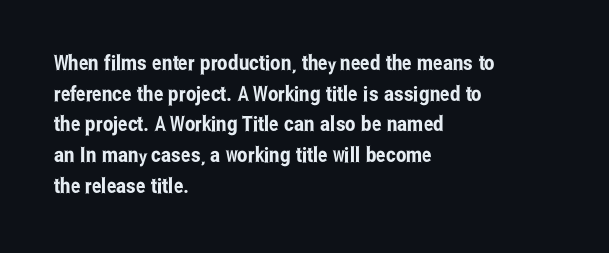
Q: Is the text italic (slanted)? A: No, it is upright.
Q: Is the text underlined? A: No.
Q: How is the paragraph aligned? A: Left-aligned.
Q: Is the spacing between letters normal or unusually wide? A: Normal.
Q: Is the spacing between lines tight, normal or loose? A: Normal.
